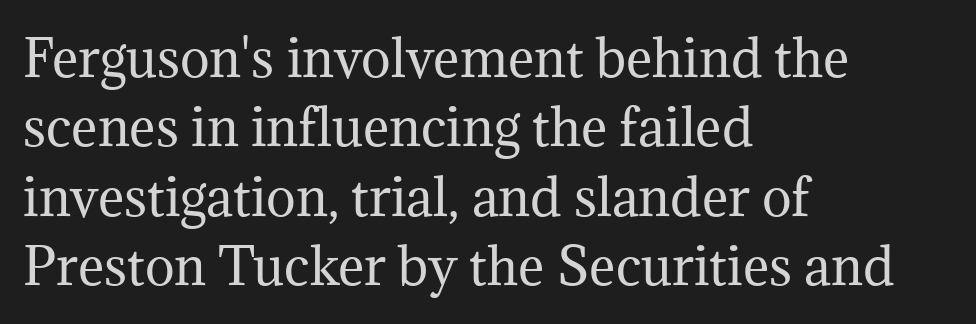
Q: Is the text bold? A: No.
Q: Is the text italic (slanted)? A: No, it is upright.
Q: Is the typeface a serif or a sans-serif typeface? A: Serif.
Q: Is the text underlined? A: No.
Q: How is the paragraph aligned? A: Left-aligned.
Q: Is the spacing between letters normal or unusually wide? A: Normal.
Q: Is the spacing between lines tight, normal or loose? A: Normal.
Q: Width (condensed, normal, or wide)? A: Normal.
Q: Stroke contrast? A: Medium.
Q: x-height? A: Medium.
Q: Monospaced? A: No.
